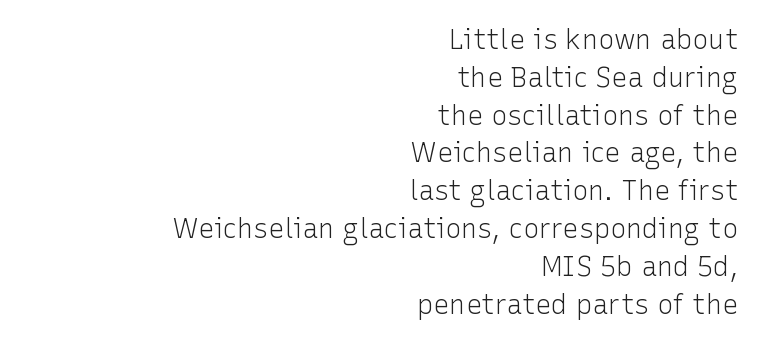
The image shows 27 px text type, upright; set right-aligned, normal line spacing (1.4x), normal letter spacing, not underlined.
